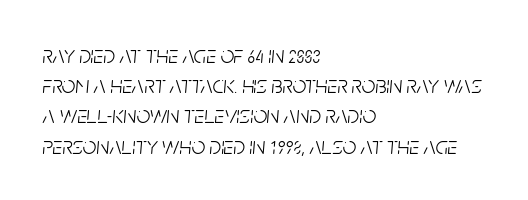
The image shows 24 px text type, italic (leaning right); set left-aligned, normal line spacing (1.26x), normal letter spacing, not underlined.
